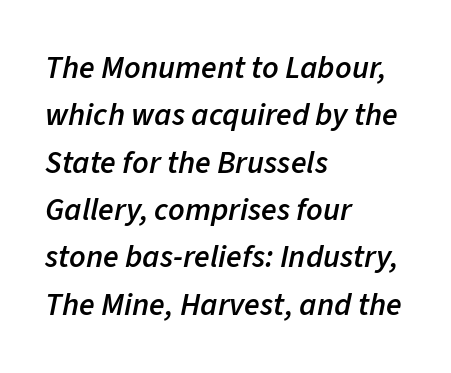
Q: Is the text bold? A: Semi-bold.
Q: Is the text italic (slanted)? A: Yes, it leans right by about 11 degrees.
Q: Is the text underlined? A: No.
Q: How is the paragraph aligned? A: Left-aligned.
Q: Is the spacing between letters normal or unusually wide? A: Normal.
Q: Is the spacing between lines tight, normal or loose? A: Normal.
Q: Width (condensed, normal, or wide)? A: Normal.
Q: Stroke contrast? A: Low.
Q: x-height? A: Medium.
Q: Monospaced? A: No.
